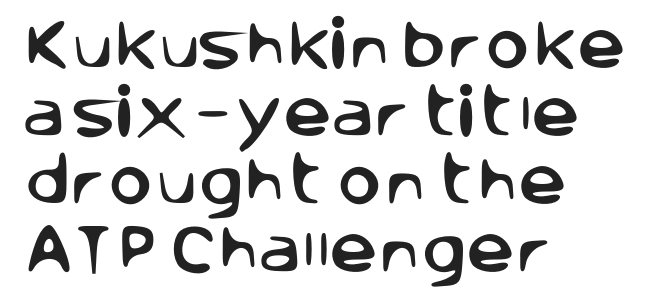
The image shows 54 px sans-serif type, upright; set left-aligned, normal line spacing (1.26x), normal letter spacing, not underlined; low stroke contrast and a large x-height.
